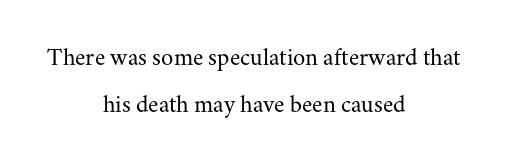
{"italic": "no", "bold": "no", "underline": "no", "align": "center", "line_spacing_ratio": 1.88, "letter_spacing": "normal", "letter_spacing_em": 0.0, "glyph_px": 25}
